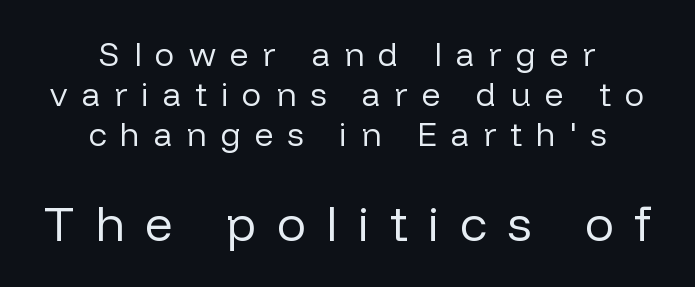
Q: Is the text bold? A: No.
Q: Is the text italic (slanted)? A: No, it is upright.
Q: Is the typeface a serif or a sans-serif typeface? A: Sans-serif.
Q: Is the text underlined? A: No.
Q: How is the paragraph aligned? A: Centered.
Q: Is the spacing between letters normal or unusually wide? A: Unusually wide.
Q: Which block of text is set in a larger size, the first (top) or the second (bottom)? A: The second (bottom) one.
Q: Width (condensed, normal, or wide)? A: Normal.
Q: Stroke contrast? A: Low.
Q: x-height? A: Medium.
Q: Monospaced? A: No.
